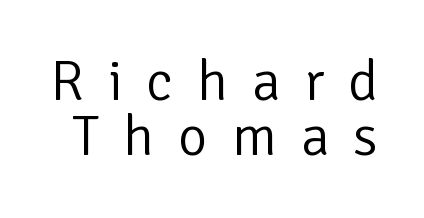
{"serif": "no", "italic": "no", "bold": "no", "weight": "light", "width": "normal", "stroke_contrast": "low", "x_height": "medium", "monospaced": "no", "underline": "no", "line_spacing": "tight", "line_spacing_ratio": 0.96, "letter_spacing": "wide", "letter_spacing_em": 0.42, "glyph_px": 57}
